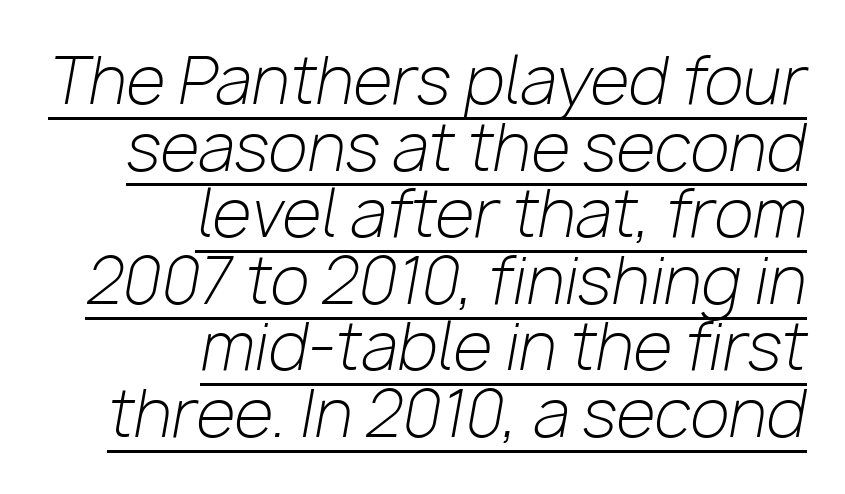
Q: Is the text bold? A: No.
Q: Is the text italic (slanted)? A: Yes, it leans right by about 10 degrees.
Q: Is the text underlined? A: Yes.
Q: How is the paragraph aligned? A: Right-aligned.
Q: Is the spacing between letters normal or unusually wide? A: Normal.
Q: Is the spacing between lines tight, normal or loose? A: Tight.
Q: Width (condensed, normal, or wide)? A: Normal.
Q: Stroke contrast? A: Low.
Q: x-height? A: Medium.
Q: Monospaced? A: No.
